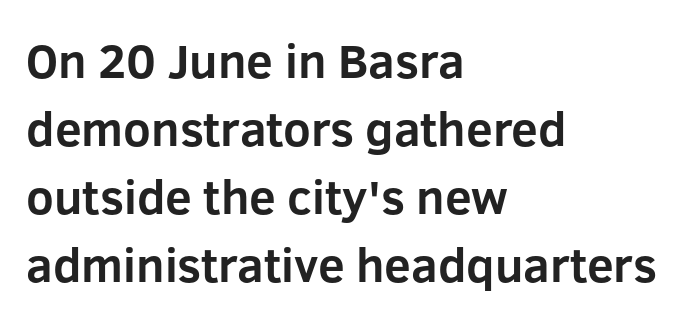
Q: Is the text bold? A: Yes.
Q: Is the text italic (slanted)? A: No, it is upright.
Q: Is the typeface a serif or a sans-serif typeface? A: Sans-serif.
Q: Is the text underlined? A: No.
Q: How is the paragraph aligned? A: Left-aligned.
Q: Is the spacing between letters normal or unusually wide? A: Normal.
Q: Is the spacing between lines tight, normal or loose? A: Normal.
Q: Width (condensed, normal, or wide)? A: Normal.
Q: Stroke contrast? A: Low.
Q: x-height? A: Medium.
Q: Monospaced? A: No.
